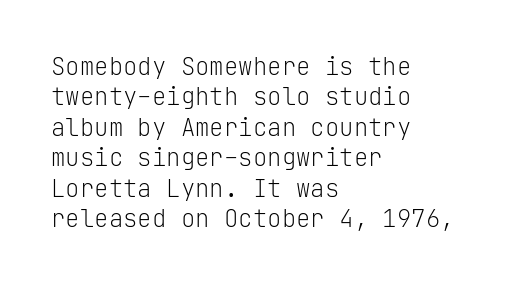
The image shows 24 px text type, upright; set left-aligned, normal line spacing (1.27x), normal letter spacing, not underlined.
